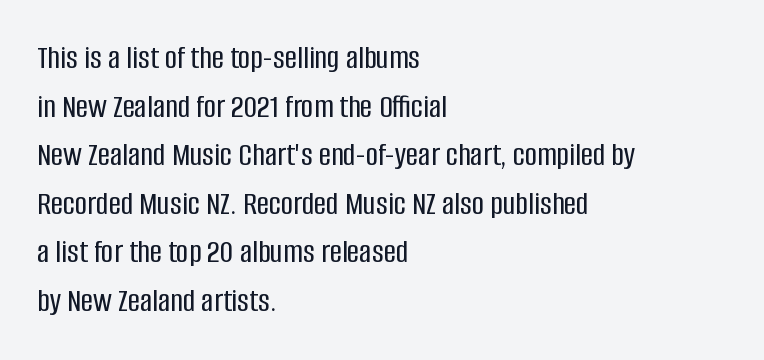
The image shows 34 px condensed sans-serif type, upright; set left-aligned, normal line spacing (1.43x), normal letter spacing, not underlined; low stroke contrast and a large x-height.
